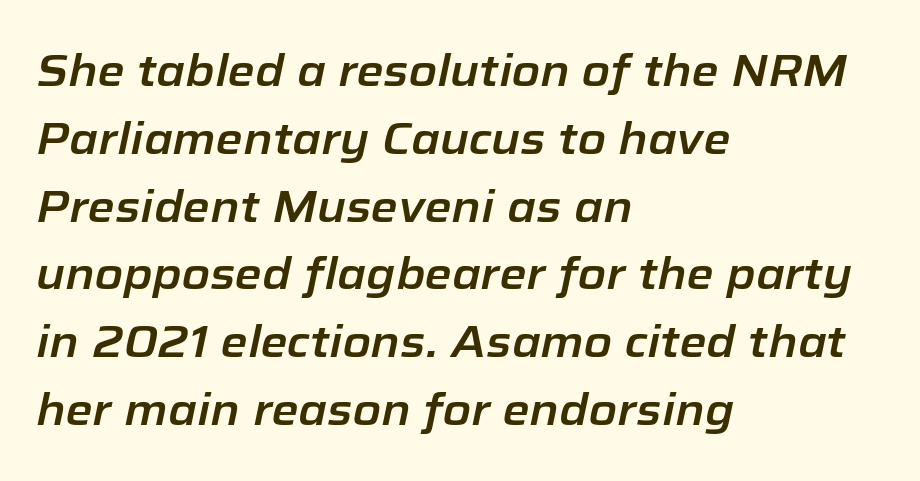
{"italic": "yes", "lean": "right", "slant_degrees": 12, "width": "normal", "stroke_contrast": "low", "x_height": "medium", "monospaced": "no", "underline": "no", "align": "left", "line_spacing": "normal", "line_spacing_ratio": 1.54, "letter_spacing": "normal", "letter_spacing_em": 0.0, "glyph_px": 44}
